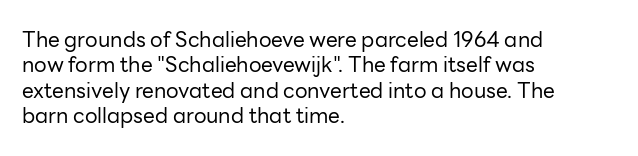
A bare baseline throughout the passage. Line beginnings align vertically; line endings do not. This sample uses plain, unmodified letter spacing. Posture: straight, roman, zero tilt. Is this a heavy cut? Hardly; it is regular or lighter.
